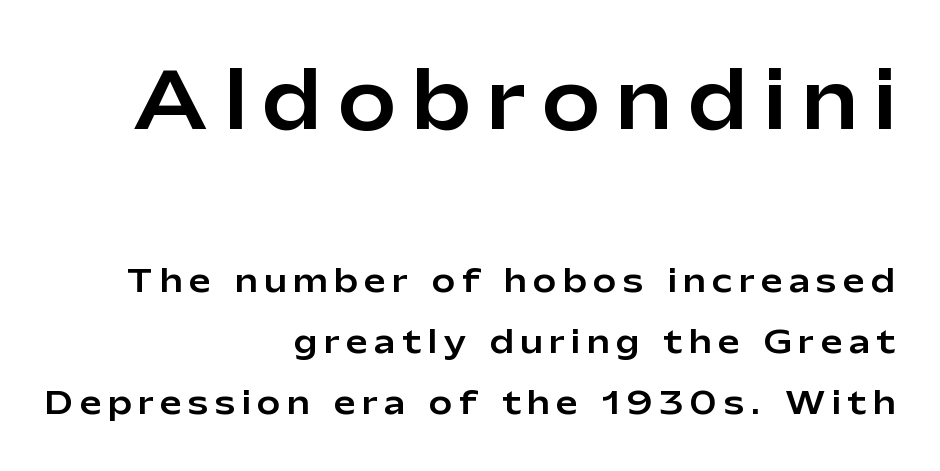
Leftover space on each line is placed entirely before the opening word. The rendering inserts visible extra space after every character. Every stem runs plumb, perpendicular to the baseline. Each letter keeps its own natural width here, so spacing adapts to shape. Large over small — that's the arrangement of the two blocks here.
